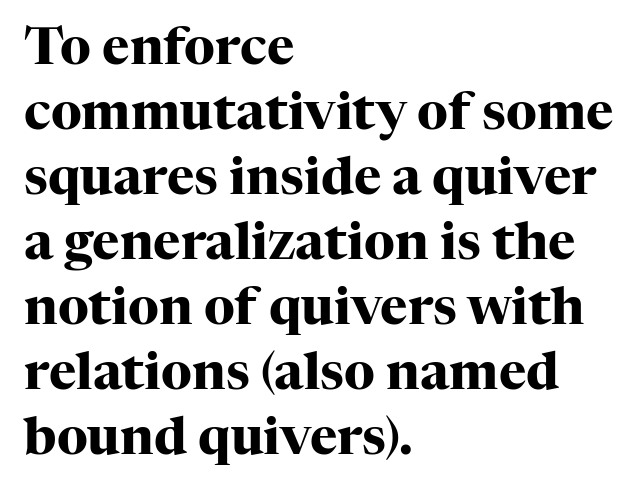
Q: Is the text bold? A: Yes.
Q: Is the text italic (slanted)? A: No, it is upright.
Q: Is the typeface a serif or a sans-serif typeface? A: Serif.
Q: Is the text underlined? A: No.
Q: How is the paragraph aligned? A: Left-aligned.
Q: Is the spacing between letters normal or unusually wide? A: Normal.
Q: Is the spacing between lines tight, normal or loose? A: Normal.
Q: Width (condensed, normal, or wide)? A: Normal.
Q: Stroke contrast? A: High.
Q: x-height? A: Medium.
Q: Monospaced? A: No.
